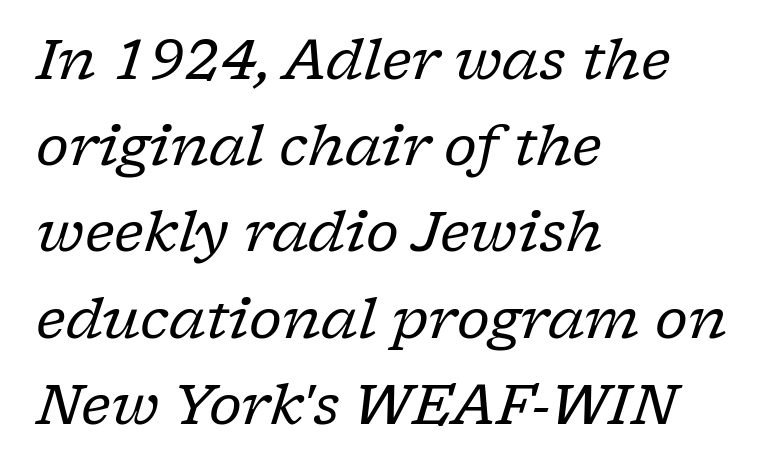
Is there much room between lines? A standard amount, neither cramped nor airy. Slant detected: the letters are inclined. The letters look calm and open, with moderate or lighter stems. Does the copy run flush right? No — it runs flush left. Beneath every word, the page is bare.
